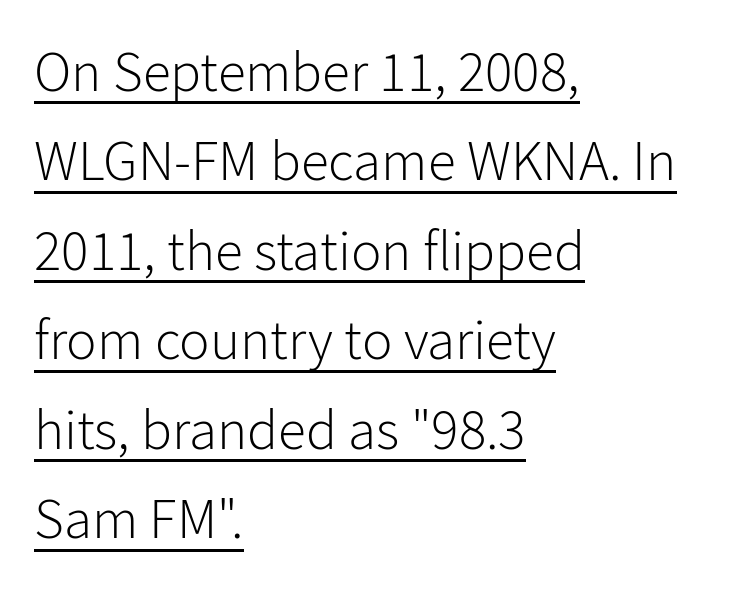
The specimen reads as upright at a glance. Caption: multi-line text, flush left, ragged right. Spacing verdict: proportional, widths tailored to each character. There is no visible air inserted between adjacent glyphs. The specimen includes a rule beneath the text block's lines. The glyphs in this specimen are sans serif.
